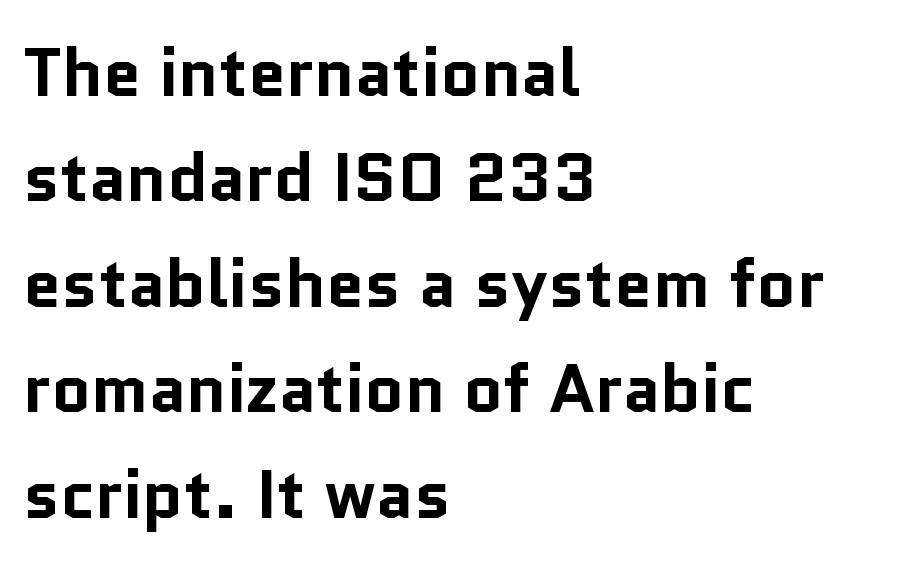
The image shows 68 px bold sans-serif type, upright; set left-aligned, normal line spacing (1.55x), normal letter spacing, not underlined; low stroke contrast and a medium x-height.
